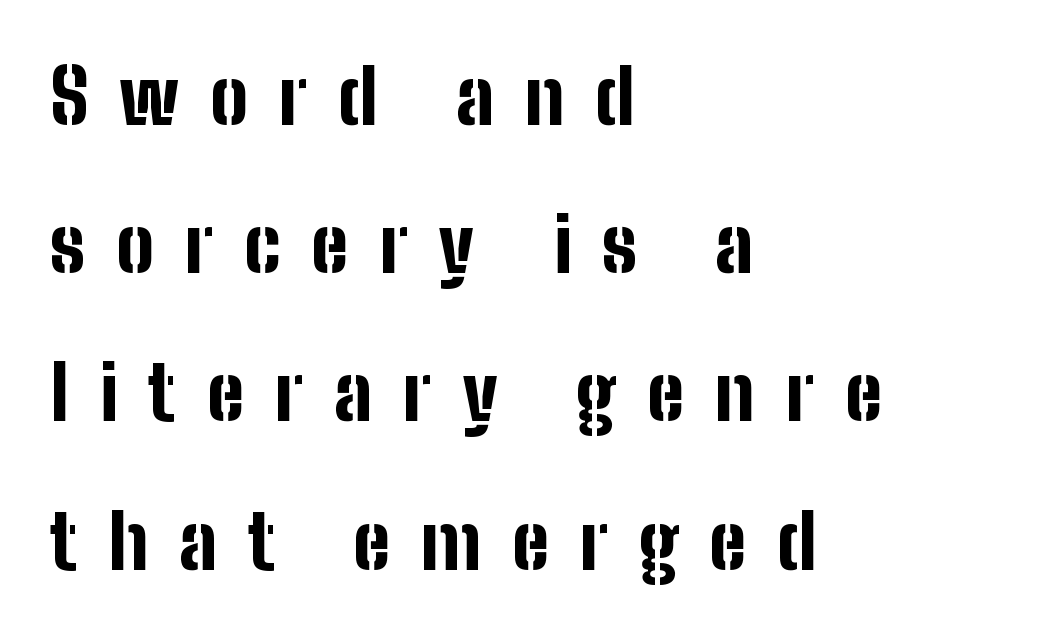
{"serif": "no", "italic": "no", "bold": "yes", "weight": "bold", "width": "condensed", "stroke_contrast": "low", "x_height": "medium", "monospaced": "no", "underline": "no", "align": "left", "line_spacing": "loose", "line_spacing_ratio": 1.95, "letter_spacing": "wide", "letter_spacing_em": 0.4, "glyph_px": 76}
